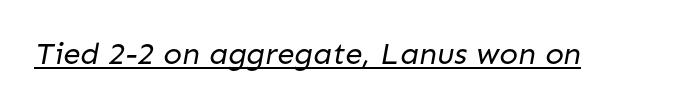
A continuous stroke trails under the words, as in a hyperlink. The face looks like a standard text weight, possibly lighter. This sample uses a sans-serif face. Characters follow at the spacing the type designer built in. Think of a printed novel: that variable character pitch is what you see here.
